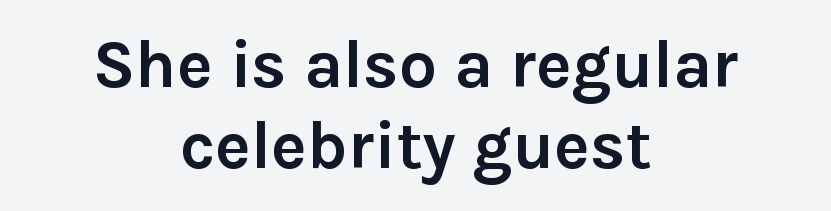
Q: Is the text bold? A: Yes.
Q: Is the text italic (slanted)? A: No, it is upright.
Q: Is the typeface a serif or a sans-serif typeface? A: Sans-serif.
Q: Is the text underlined? A: No.
Q: How is the paragraph aligned? A: Centered.
Q: Is the spacing between letters normal or unusually wide? A: Normal.
Q: Width (condensed, normal, or wide)? A: Normal.
Q: Stroke contrast? A: Low.
Q: x-height? A: Medium.
Q: Monospaced? A: No.
